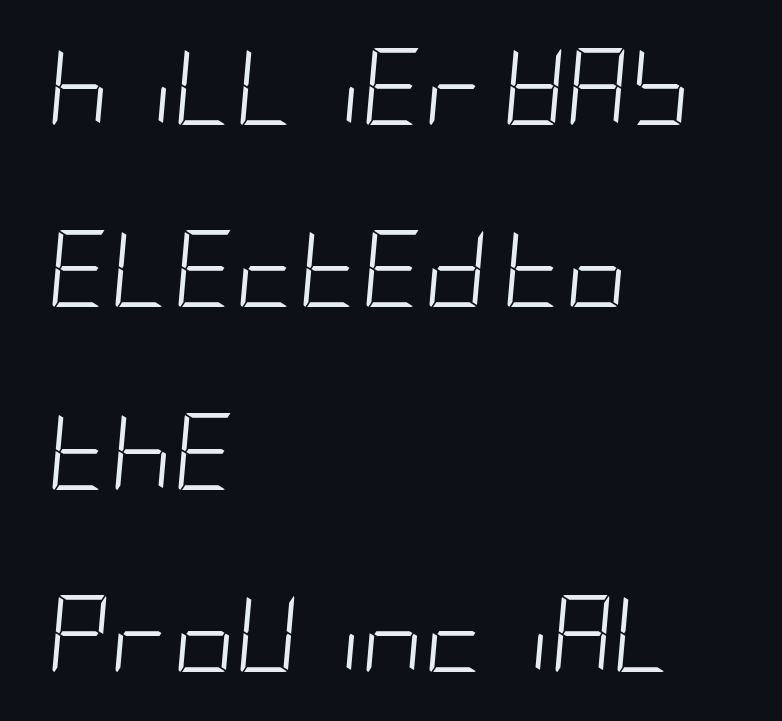
{"italic": "yes", "lean": "right", "slant_degrees": 5, "bold": "no", "weight": "light", "width": "condensed", "stroke_contrast": "low", "x_height": "large", "underline": "no", "align": "left", "line_spacing": "loose", "line_spacing_ratio": 2.37, "letter_spacing": "normal", "letter_spacing_em": 0.0, "glyph_px": 77}
